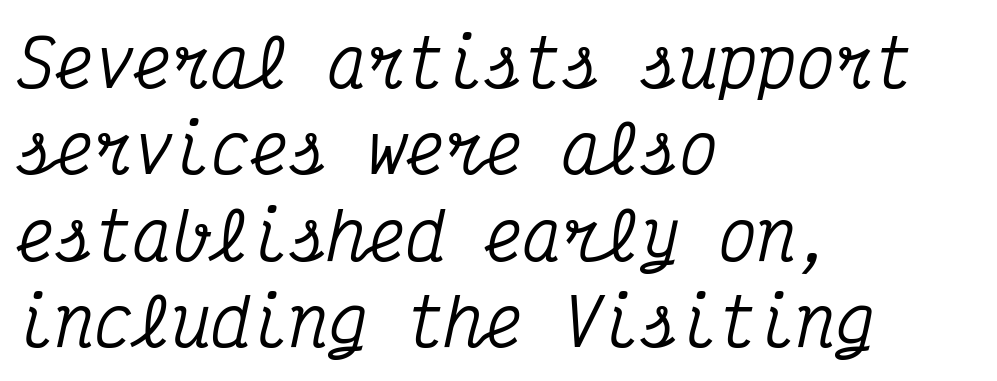
{"serif": "yes", "italic": "yes", "lean": "right", "slant_degrees": 12, "width": "condensed", "stroke_contrast": "medium", "x_height": "medium", "monospaced": "yes", "underline": "no", "align": "left", "line_spacing": "normal", "line_spacing_ratio": 1.33, "letter_spacing": "normal", "letter_spacing_em": 0.0, "glyph_px": 65}
